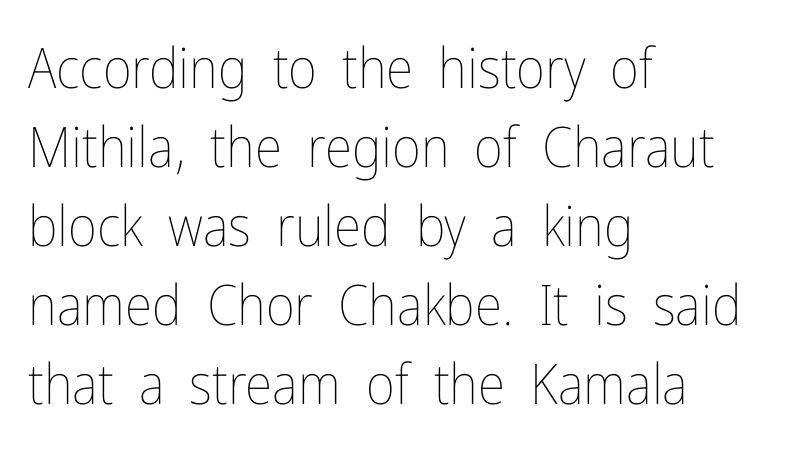
Weight class: somewhere from thin through regular. All the whitespace from short lines collects on the right. Vertical spacing — default. The axis of the letterforms is exactly vertical. Underline: absent. Note the varied advance widths — an 'i' is clearly narrower than an 'm'.
